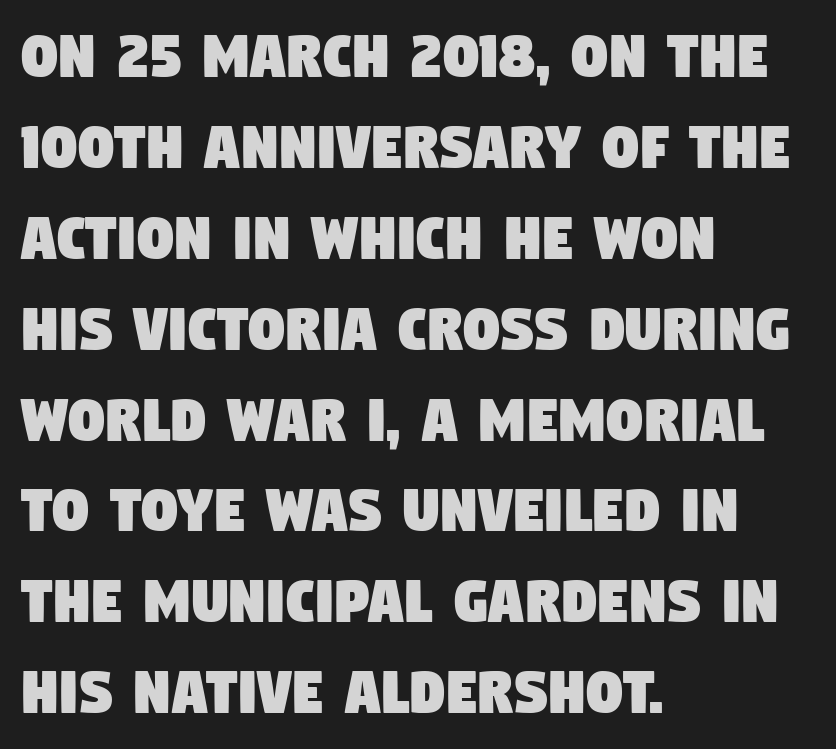
{"serif": "no", "width": "condensed", "stroke_contrast": "low", "x_height": "large", "monospaced": "no", "underline": "no", "align": "left", "line_spacing": "normal", "line_spacing_ratio": 1.28, "letter_spacing": "normal", "letter_spacing_em": 0.0, "glyph_px": 71}
